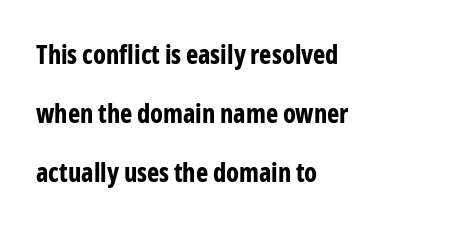
Visually the block forms a straight wall on the left and a jagged coastline on the right. Observe the ordinary spacing: letters are neighbours, not strangers. Vertical spacing — loose. These words are printed bold, with thick strokes throughout. The strip under each line holds only bare page. Does the lettering tilt? It doesn't — this is upright.
